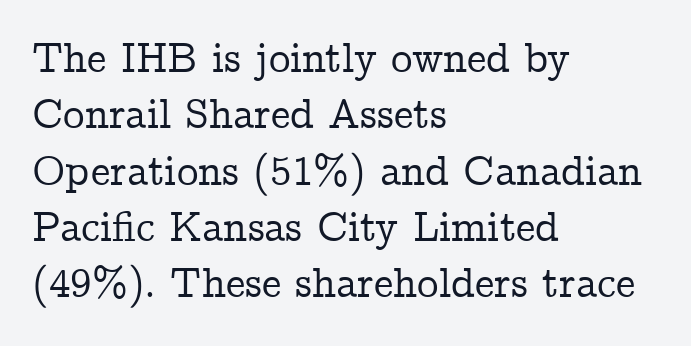
Q: Is the text italic (slanted)? A: No, it is upright.
Q: Is the typeface a serif or a sans-serif typeface? A: Serif.
Q: Is the text underlined? A: No.
Q: How is the paragraph aligned? A: Left-aligned.
Q: Is the spacing between letters normal or unusually wide? A: Normal.
Q: Is the spacing between lines tight, normal or loose? A: Normal.
Q: Width (condensed, normal, or wide)? A: Normal.
Q: Stroke contrast? A: Low.
Q: x-height? A: Medium.
Q: Monospaced? A: No.
